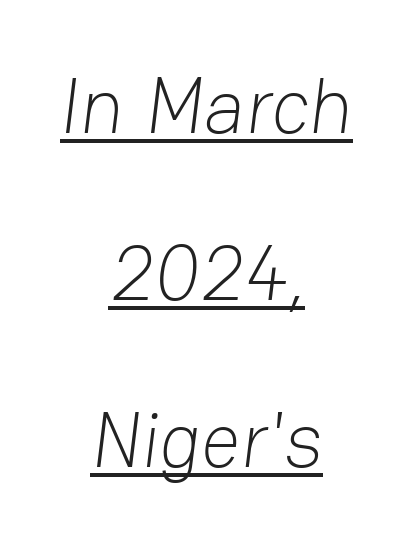
The image shows 78 px light sans-serif type; set centered, loose line spacing (2.14x), normal letter spacing, underlined; low stroke contrast and a medium x-height.
